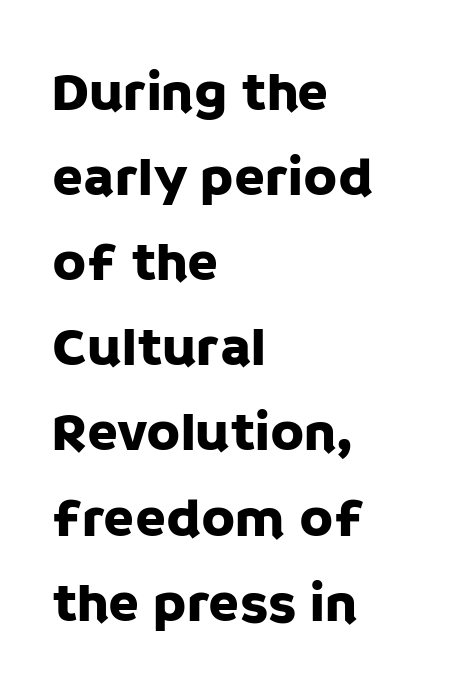
The characters display no serif detailing; their extremities are plain. Posture: upright roman. Tracking value appears to be zero — textbook default spacing. The letters advance in unequal steps, a hallmark of proportional type. Anything drawn beneath the words? Only blank space.
